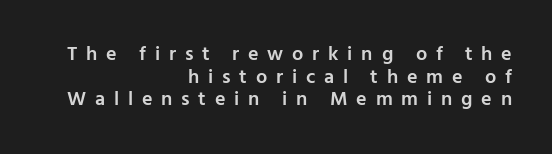
Lines of text with bare space underneath. Notice the strokes are somewhat thickened but not fully heavy: this is a semibold. If you drew a line through each stem, it would be perfectly vertical. Is there much room between lines? No — they nearly touch. The paragraph shown leans on its right margin. The type is letterspaced generously, with wide tracking.
